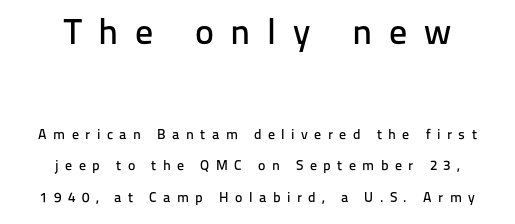
Q: Is the text italic (slanted)? A: No, it is upright.
Q: Is the typeface a serif or a sans-serif typeface? A: Sans-serif.
Q: Is the text underlined? A: No.
Q: How is the paragraph aligned? A: Centered.
Q: Is the spacing between letters normal or unusually wide? A: Unusually wide.
Q: Is the spacing between lines tight, normal or loose? A: Loose.
Q: Which block of text is set in a larger size, the first (top) or the second (bottom)? A: The first (top) one.
Q: Width (condensed, normal, or wide)? A: Normal.
Q: Stroke contrast? A: Low.
Q: x-height? A: Medium.
Q: Monospaced? A: No.
